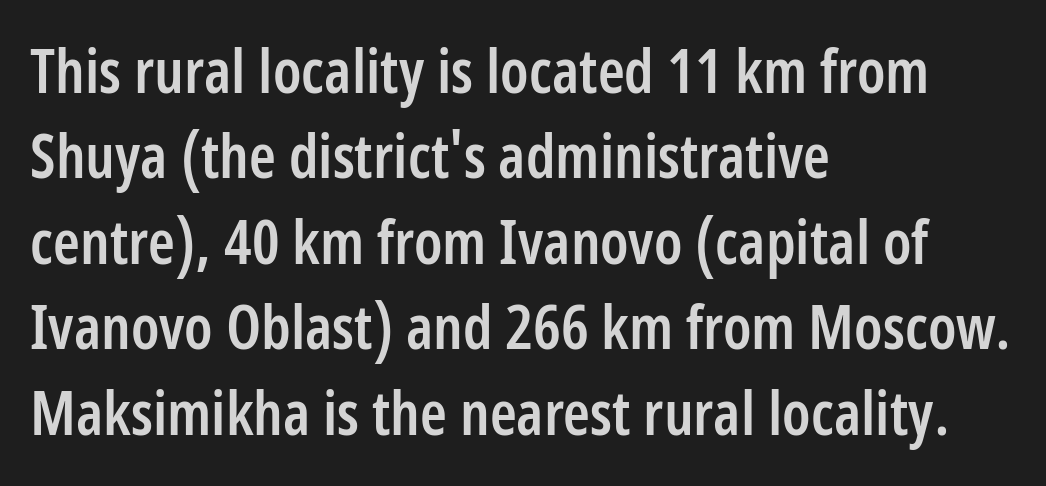
Q: Is the text bold? A: Semi-bold.
Q: Is the text italic (slanted)? A: No, it is upright.
Q: Is the typeface a serif or a sans-serif typeface? A: Sans-serif.
Q: Is the text underlined? A: No.
Q: How is the paragraph aligned? A: Left-aligned.
Q: Is the spacing between letters normal or unusually wide? A: Normal.
Q: Is the spacing between lines tight, normal or loose? A: Normal.
Q: Width (condensed, normal, or wide)? A: Condensed.
Q: Stroke contrast? A: Low.
Q: x-height? A: Medium.
Q: Monospaced? A: No.
